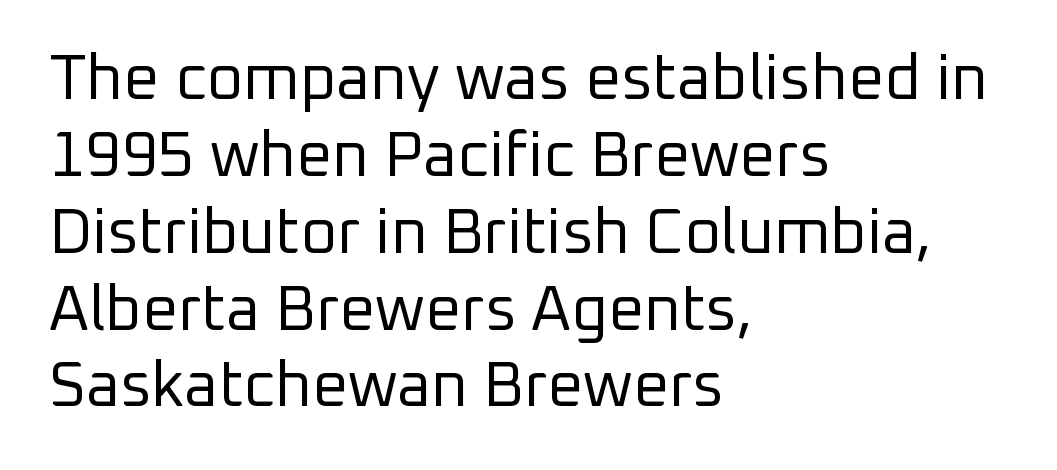
{"serif": "no", "italic": "no", "bold": "no", "weight": "regular", "width": "normal", "stroke_contrast": "low", "x_height": "medium", "monospaced": "no", "underline": "no", "align": "left", "line_spacing_ratio": 1.22, "letter_spacing": "normal", "letter_spacing_em": 0.0, "glyph_px": 63}
